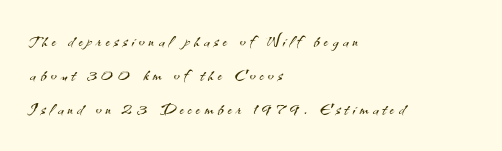
Q: Is the text bold? A: No.
Q: Is the text italic (slanted)? A: Yes.
Q: Is the text underlined? A: No.
Q: How is the paragraph aligned? A: Left-aligned.
Q: Is the spacing between letters normal or unusually wide? A: Unusually wide.
Q: Is the spacing between lines tight, normal or loose? A: Normal.
